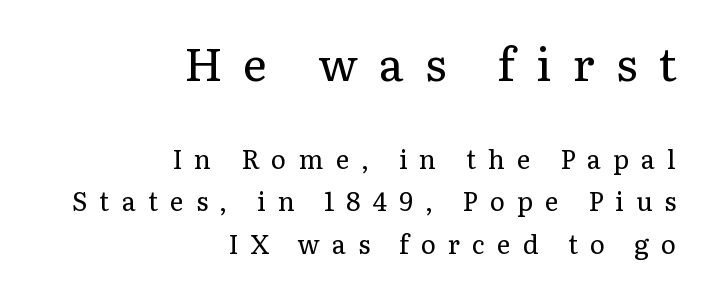
{"serif": "yes", "italic": "no", "bold": "no", "weight": "regular", "width": "normal", "stroke_contrast": "low", "x_height": "medium", "monospaced": "no", "underline": "no", "align": "right", "line_spacing": "normal", "line_spacing_ratio": 1.63, "letter_spacing": "wide", "letter_spacing_em": 0.46, "larger_block": "first", "size_ratio": 1.77, "glyph_px": 46}
